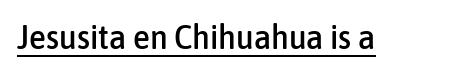
Q: Is the text italic (slanted)? A: No, it is upright.
Q: Is the typeface a serif or a sans-serif typeface? A: Sans-serif.
Q: Is the text underlined? A: Yes.
Q: Is the spacing between letters normal or unusually wide? A: Normal.
Q: Width (condensed, normal, or wide)? A: Condensed.
Q: Stroke contrast? A: Low.
Q: x-height? A: Medium.
Q: Monospaced? A: No.
